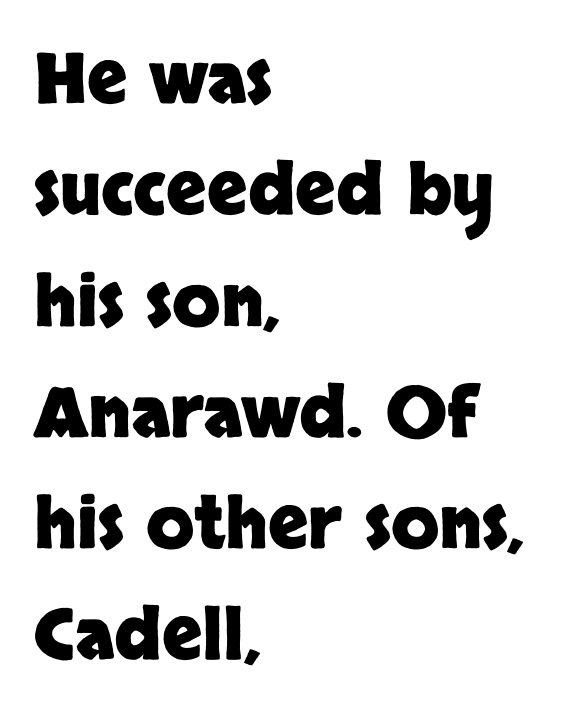
{"serif": "no", "italic": "no", "bold": "yes", "weight": "heavy", "width": "normal", "stroke_contrast": "low", "x_height": "large", "monospaced": "no", "underline": "no", "align": "left", "line_spacing": "normal", "line_spacing_ratio": 1.59, "letter_spacing": "normal", "letter_spacing_em": 0.0, "glyph_px": 70}
